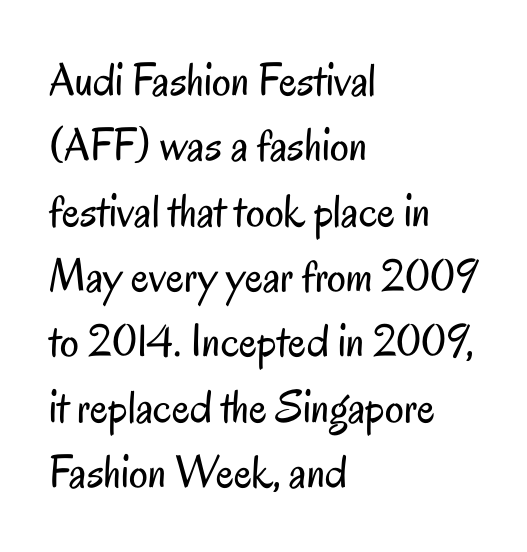
Q: Is the text bold? A: No.
Q: Is the text italic (slanted)? A: No, it is upright.
Q: Is the typeface a serif or a sans-serif typeface? A: Sans-serif.
Q: Is the text underlined? A: No.
Q: How is the paragraph aligned? A: Left-aligned.
Q: Is the spacing between letters normal or unusually wide? A: Normal.
Q: Is the spacing between lines tight, normal or loose? A: Normal.
Q: Width (condensed, normal, or wide)? A: Condensed.
Q: Stroke contrast? A: Low.
Q: x-height? A: Small.
Q: Monospaced? A: No.
